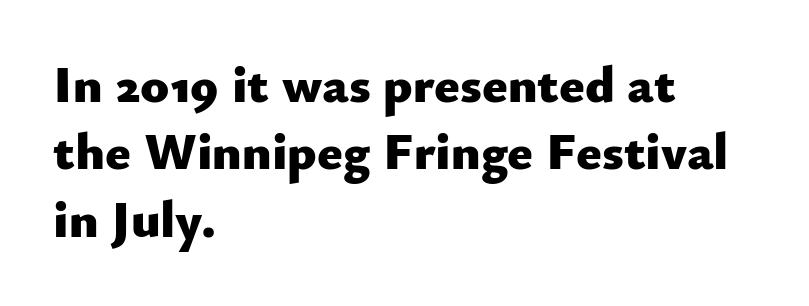
{"serif": "no", "italic": "no", "bold": "yes", "weight": "heavy", "width": "normal", "stroke_contrast": "low", "x_height": "small", "monospaced": "no", "underline": "no", "align": "left", "line_spacing": "normal", "line_spacing_ratio": 1.27, "letter_spacing": "normal", "letter_spacing_em": 0.0, "glyph_px": 53}
